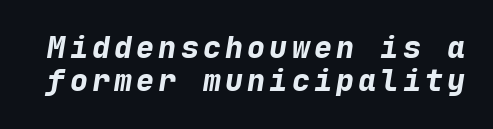
Q: Is the text bold? A: Yes.
Q: Is the text italic (slanted)? A: Yes, it leans right by about 9 degrees.
Q: Is the text underlined? A: No.
Q: Is the spacing between lines tight, normal or loose? A: Tight.
Q: Width (condensed, normal, or wide)? A: Normal.
Q: Stroke contrast? A: Low.
Q: x-height? A: Medium.
Q: Monospaced? A: Yes.
